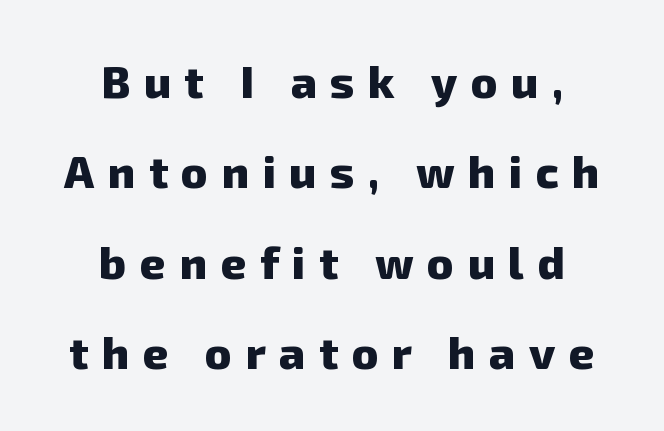
Q: Is the text bold? A: Yes.
Q: Is the typeface a serif or a sans-serif typeface? A: Sans-serif.
Q: Is the text underlined? A: No.
Q: How is the paragraph aligned? A: Centered.
Q: Is the spacing between letters normal or unusually wide? A: Unusually wide.
Q: Is the spacing between lines tight, normal or loose? A: Loose.
Q: Width (condensed, normal, or wide)? A: Normal.
Q: Stroke contrast? A: Low.
Q: x-height? A: Medium.
Q: Monospaced? A: No.
